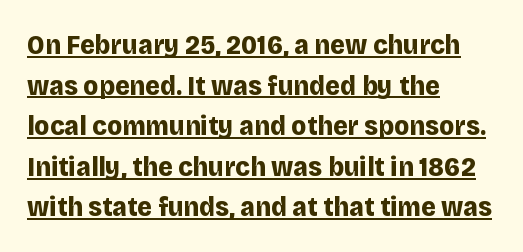
{"serif": "no", "italic": "no", "bold": "yes", "weight": "bold", "width": "normal", "stroke_contrast": "low", "x_height": "large", "monospaced": "no", "underline": "yes", "align": "left", "line_spacing": "normal", "line_spacing_ratio": 1.45, "letter_spacing": "normal", "letter_spacing_em": 0.0, "glyph_px": 28}
